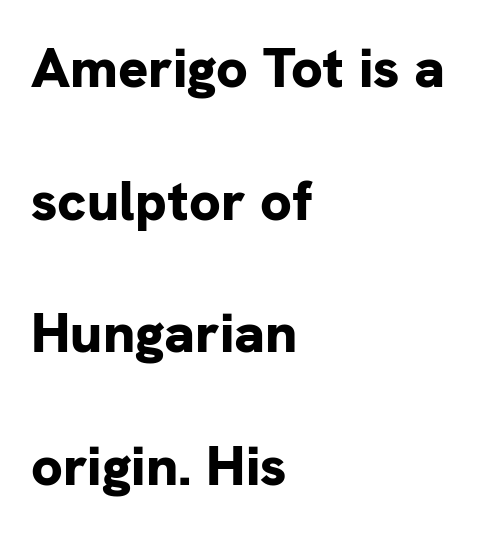
{"serif": "no", "italic": "no", "bold": "yes", "weight": "bold", "width": "normal", "stroke_contrast": "low", "x_height": "medium", "monospaced": "no", "underline": "no", "align": "left", "line_spacing": "loose", "line_spacing_ratio": 2.37, "letter_spacing": "normal", "letter_spacing_em": 0.0, "glyph_px": 56}
